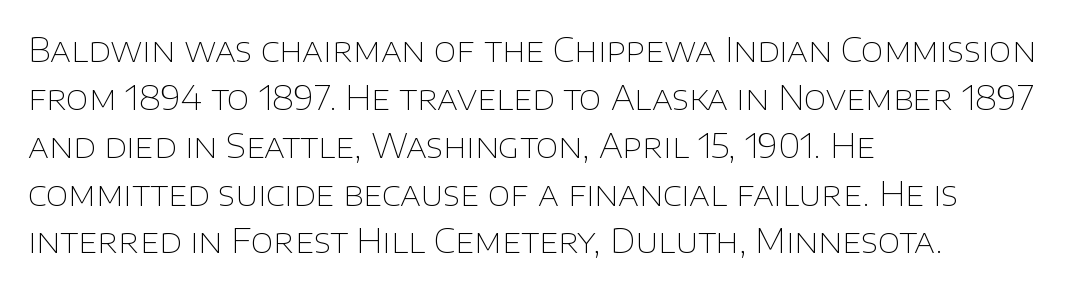
The image shows 33 px thin sans-serif type, upright; set left-aligned, normal line spacing (1.45x), normal letter spacing, not underlined; low stroke contrast and a large x-height.
